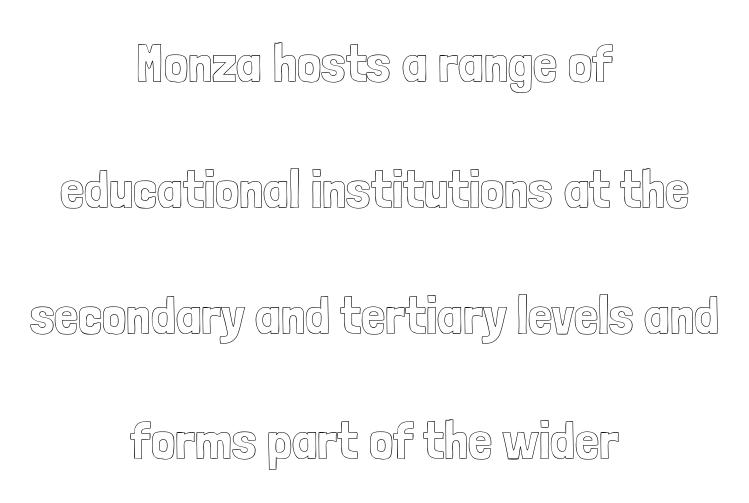
{"italic": "no", "width": "condensed", "x_height": "medium", "monospaced": "no", "underline": "no", "align": "center", "line_spacing": "loose", "line_spacing_ratio": 2.33, "letter_spacing": "normal", "letter_spacing_em": 0.0, "glyph_px": 54}
